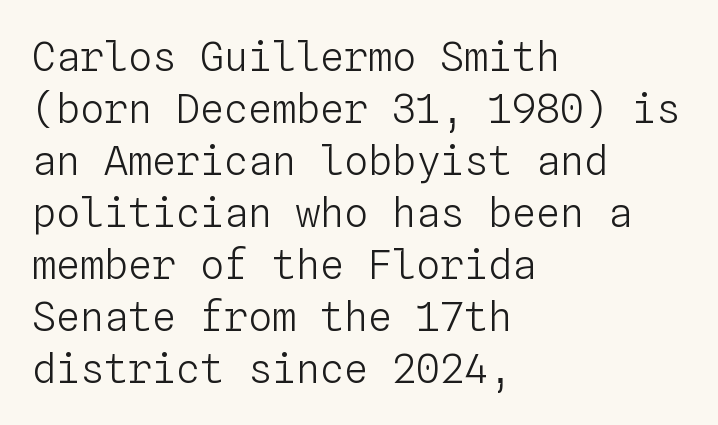
Q: Is the text bold? A: No.
Q: Is the text italic (slanted)? A: No, it is upright.
Q: Is the text underlined? A: No.
Q: How is the paragraph aligned? A: Left-aligned.
Q: Is the spacing between letters normal or unusually wide? A: Normal.
Q: Is the spacing between lines tight, normal or loose? A: Normal.
Q: Width (condensed, normal, or wide)? A: Normal.
Q: Stroke contrast? A: Low.
Q: x-height? A: Medium.
Q: Monospaced? A: Yes.
